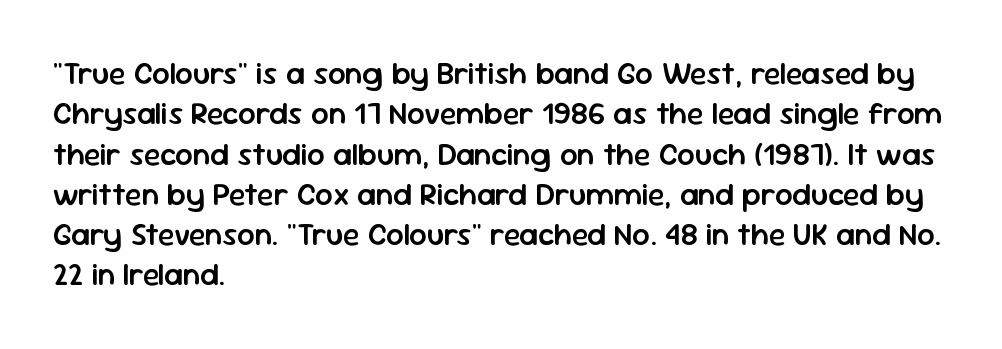
The image shows 31 px semibold sans-serif type, upright; set left-aligned, normal line spacing (1.3x), normal letter spacing, not underlined; low stroke contrast and a medium x-height.
